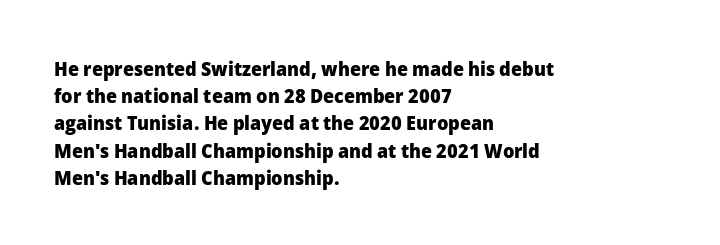
Vertical strokes here are truly vertical. Line spacing here is normal. The rendering anchors every line to the left-hand side. Short note: letters normally spaced. Has an underline been added? It has not. The sample has been set heavy, in full bold.
